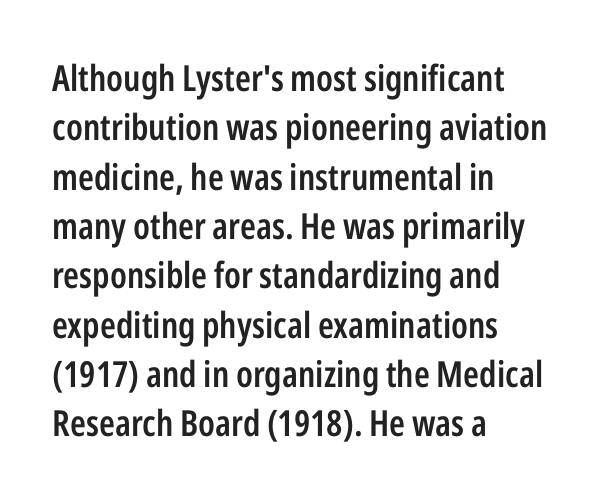
Q: Is the text bold? A: Semi-bold.
Q: Is the text italic (slanted)? A: No, it is upright.
Q: Is the typeface a serif or a sans-serif typeface? A: Sans-serif.
Q: Is the text underlined? A: No.
Q: How is the paragraph aligned? A: Left-aligned.
Q: Is the spacing between letters normal or unusually wide? A: Normal.
Q: Is the spacing between lines tight, normal or loose? A: Normal.
Q: Width (condensed, normal, or wide)? A: Condensed.
Q: Stroke contrast? A: Low.
Q: x-height? A: Medium.
Q: Monospaced? A: No.
